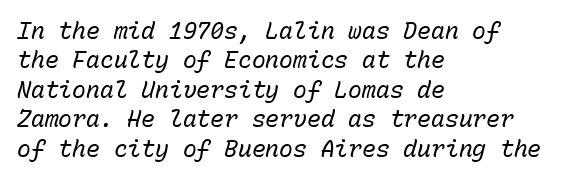
{"italic": "yes", "lean": "right", "slant_degrees": 15, "bold": "no", "underline": "no", "align": "left", "line_spacing": "normal", "line_spacing_ratio": 1.28, "letter_spacing": "normal", "letter_spacing_em": 0.0, "glyph_px": 23}
